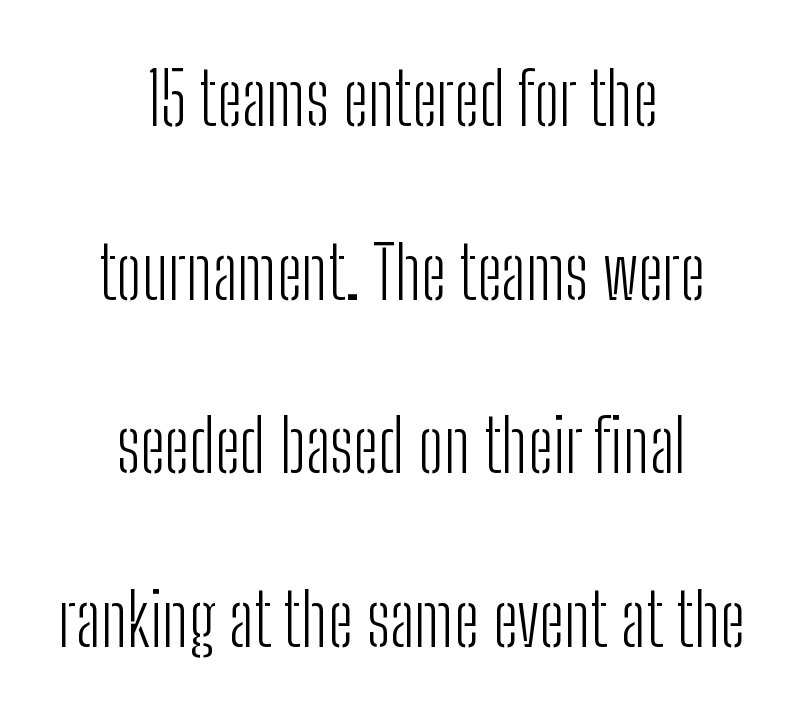
{"serif": "no", "italic": "no", "bold": "no", "weight": "light", "width": "condensed", "stroke_contrast": "low", "x_height": "medium", "monospaced": "no", "underline": "no", "align": "center", "line_spacing": "loose", "line_spacing_ratio": 2.41, "letter_spacing": "normal", "letter_spacing_em": 0.0, "glyph_px": 72}
